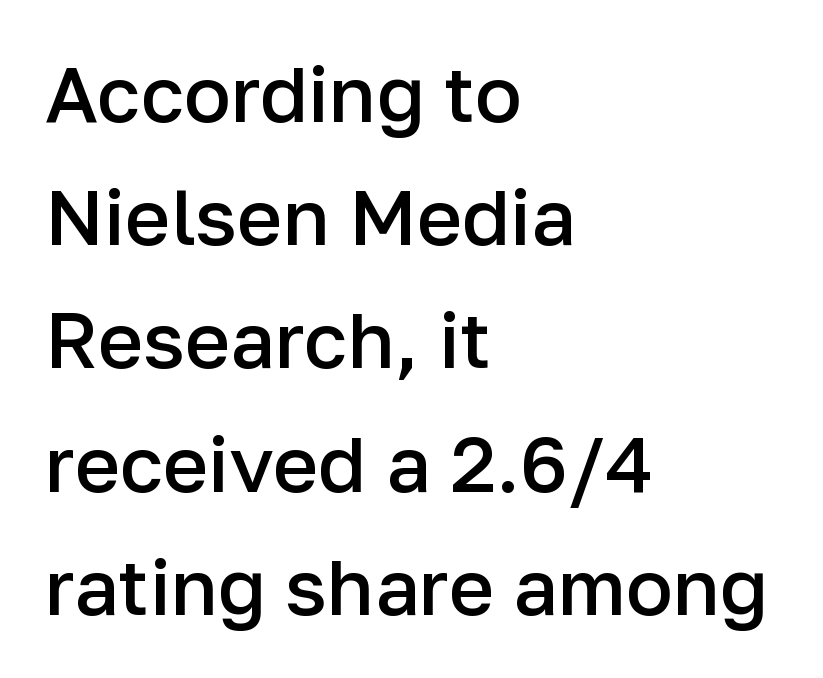
Q: Is the text bold? A: Semi-bold.
Q: Is the text italic (slanted)? A: No, it is upright.
Q: Is the typeface a serif or a sans-serif typeface? A: Sans-serif.
Q: Is the text underlined? A: No.
Q: How is the paragraph aligned? A: Left-aligned.
Q: Is the spacing between letters normal or unusually wide? A: Normal.
Q: Is the spacing between lines tight, normal or loose? A: Normal.
Q: Width (condensed, normal, or wide)? A: Normal.
Q: Stroke contrast? A: Low.
Q: x-height? A: Medium.
Q: Monospaced? A: No.
